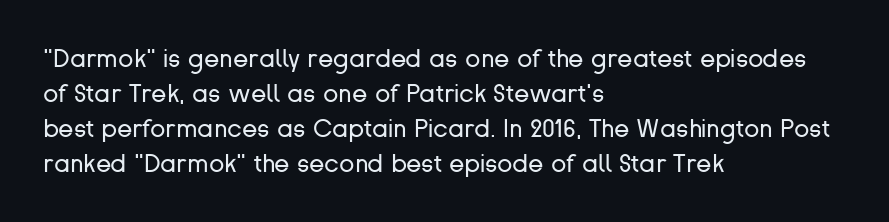
The image shows 25 px text type, upright; set left-aligned, normal line spacing (1.4x), normal letter spacing, not underlined.
